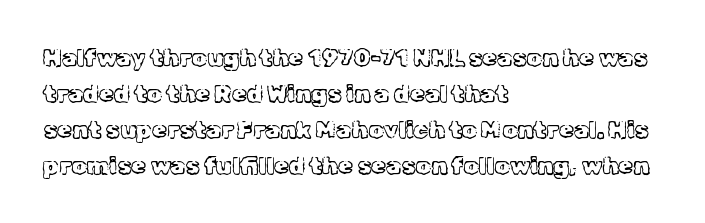
The image shows 24 px text type, upright; set left-aligned, normal line spacing (1.5x), normal letter spacing, not underlined.
